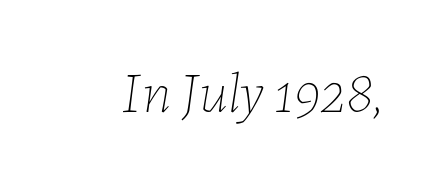
The image shows 57 px thin type, italic (leaning right); set normal letter spacing, not underlined; low stroke contrast and a medium x-height.
